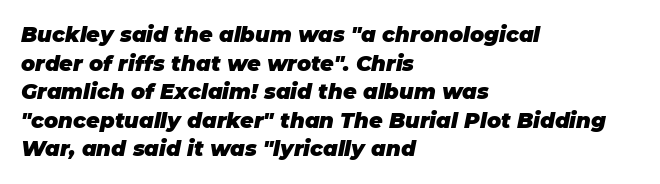
The letters are slanted; this is an italic face. There is no visible air inserted between adjacent glyphs. The passage shown is not underscored anywhere. The block of text has a typical density, with ordinary space between rows. A dark, heavy texture on the line: the type is bold. Typeset ragged right — the left edge is the straight one.
